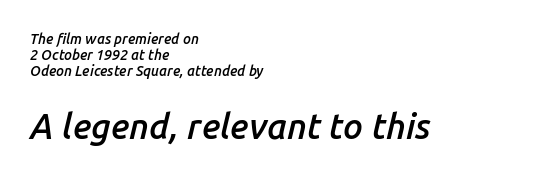
Q: Is the text bold? A: Semi-bold.
Q: Is the text italic (slanted)? A: Yes, it leans right by about 14 degrees.
Q: Is the text underlined? A: No.
Q: How is the paragraph aligned? A: Left-aligned.
Q: Is the spacing between letters normal or unusually wide? A: Normal.
Q: Is the spacing between lines tight, normal or loose? A: Tight.
Q: Which block of text is set in a larger size, the first (top) or the second (bottom)? A: The second (bottom) one.
Q: Width (condensed, normal, or wide)? A: Normal.
Q: Stroke contrast? A: Low.
Q: x-height? A: Medium.
Q: Monospaced? A: No.
